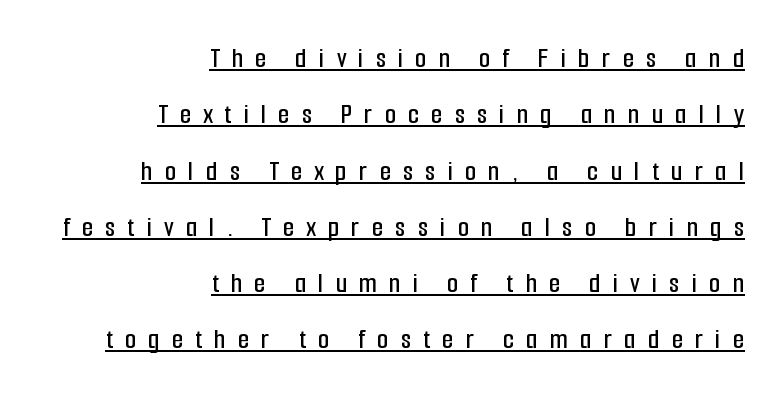
The image shows 29 px condensed sans-serif type, upright; set right-aligned, loose line spacing (1.94x), unusually wide letter spacing (+0.42 em), underlined; low stroke contrast and a medium x-height.
